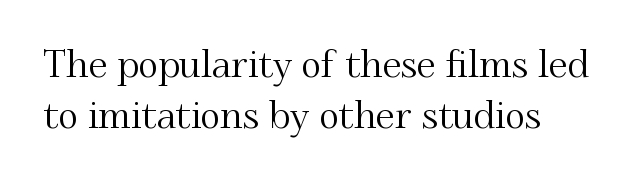
{"serif": "yes", "italic": "no", "width": "normal", "stroke_contrast": "medium", "x_height": "small", "monospaced": "no", "underline": "no", "line_spacing": "normal", "line_spacing_ratio": 1.35, "letter_spacing": "normal", "letter_spacing_em": 0.0, "glyph_px": 38}
